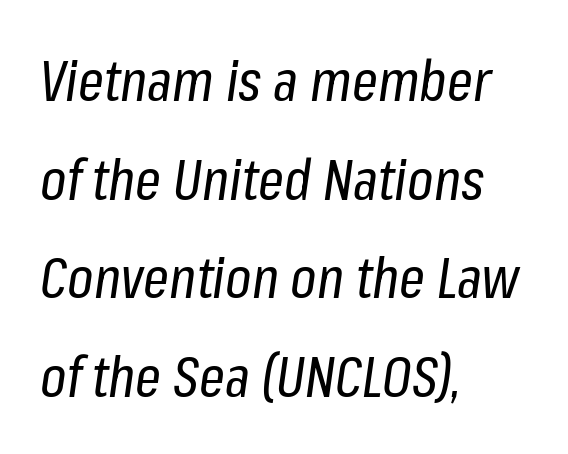
The image shows 57 px regular-weight, condensed type, italic (leaning right); set left-aligned, line spacing 1.73x, normal letter spacing, not underlined; low stroke contrast and a medium x-height.
